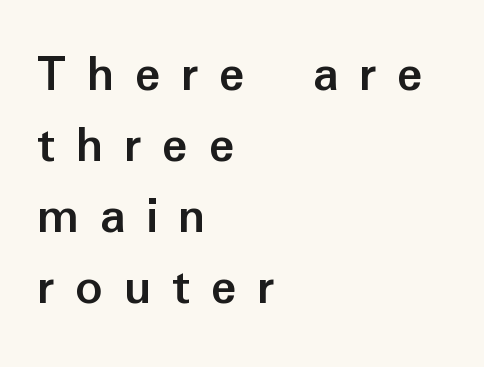
Q: Is the text bold? A: Yes.
Q: Is the text italic (slanted)? A: No, it is upright.
Q: Is the typeface a serif or a sans-serif typeface? A: Sans-serif.
Q: Is the text underlined? A: No.
Q: How is the paragraph aligned? A: Left-aligned.
Q: Is the spacing between letters normal or unusually wide? A: Unusually wide.
Q: Is the spacing between lines tight, normal or loose? A: Normal.
Q: Width (condensed, normal, or wide)? A: Normal.
Q: Stroke contrast? A: Low.
Q: x-height? A: Medium.
Q: Monospaced? A: No.
